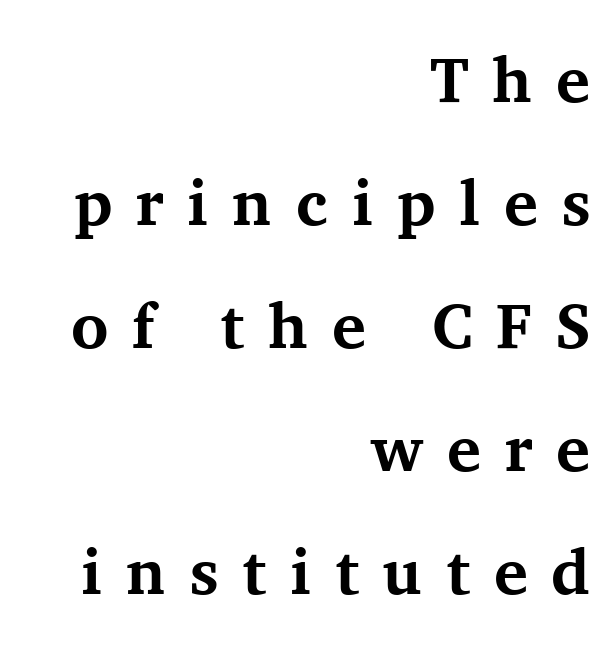
{"serif": "yes", "italic": "no", "bold": "yes", "weight": "bold", "width": "normal", "stroke_contrast": "medium", "x_height": "medium", "monospaced": "no", "underline": "no", "align": "right", "line_spacing": "loose", "line_spacing_ratio": 1.92, "letter_spacing": "wide", "letter_spacing_em": 0.37, "glyph_px": 64}
